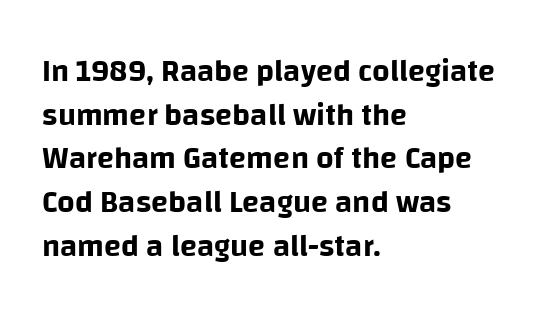
The image shows 31 px sans-serif type, upright; set left-aligned, normal line spacing (1.41x), normal letter spacing, not underlined; low stroke contrast and a large x-height.
